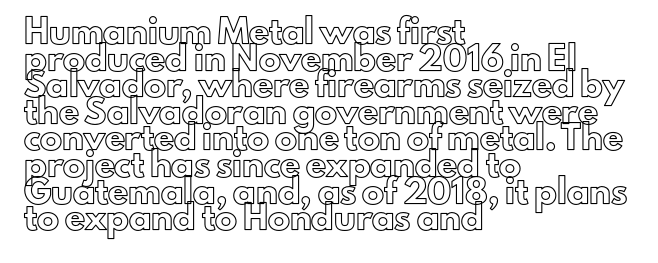
Q: Is the text italic (slanted)? A: No, it is upright.
Q: Is the text underlined? A: No.
Q: How is the paragraph aligned? A: Left-aligned.
Q: Is the spacing between letters normal or unusually wide? A: Normal.
